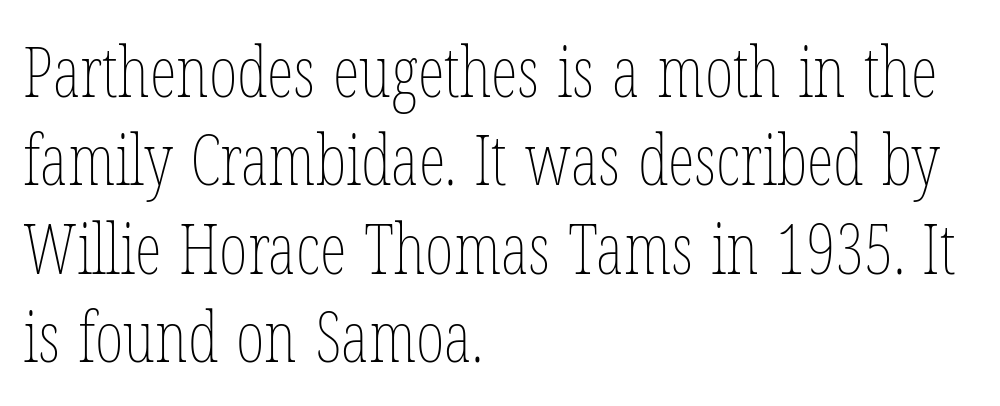
The image shows 69 px thin, condensed type, upright; set left-aligned, normal line spacing (1.28x), normal letter spacing, not underlined; low stroke contrast and a medium x-height.
